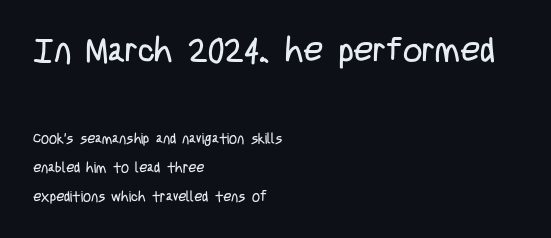
Q: Is the text bold? A: No.
Q: Is the text italic (slanted)? A: No, it is upright.
Q: Is the typeface a serif or a sans-serif typeface? A: Sans-serif.
Q: Is the text underlined? A: No.
Q: How is the paragraph aligned? A: Left-aligned.
Q: Is the spacing between letters normal or unusually wide? A: Normal.
Q: Is the spacing between lines tight, normal or loose? A: Loose.
Q: Which block of text is set in a larger size, the first (top) or the second (bottom)? A: The first (top) one.
Q: Width (condensed, normal, or wide)? A: Condensed.
Q: Stroke contrast? A: Low.
Q: x-height? A: Large.
Q: Monospaced? A: No.
